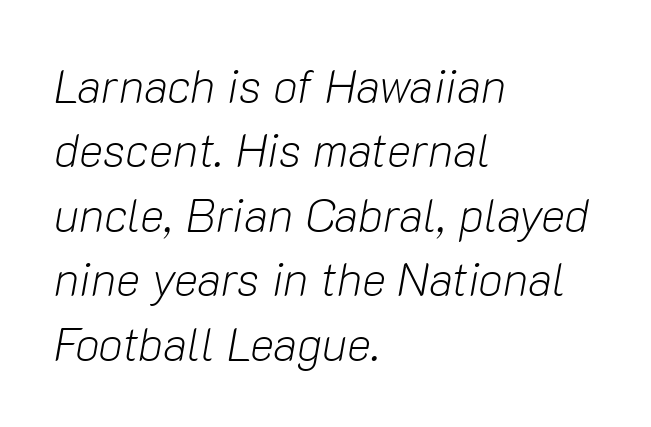
{"italic": "yes", "lean": "right", "slant_degrees": 10, "bold": "no", "weight": "light", "width": "normal", "stroke_contrast": "low", "x_height": "medium", "monospaced": "no", "underline": "no", "align": "left", "line_spacing": "normal", "line_spacing_ratio": 1.4, "letter_spacing": "normal", "letter_spacing_em": 0.0, "glyph_px": 46}
